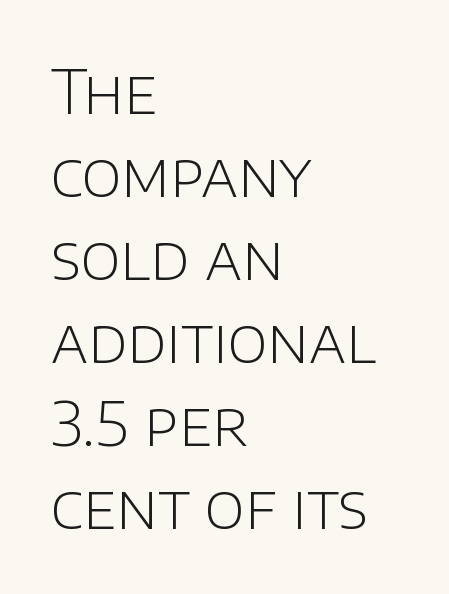
The image shows 61 px light sans-serif type, upright; set left-aligned, normal line spacing (1.36x), normal letter spacing, not underlined; low stroke contrast and a large x-height.
